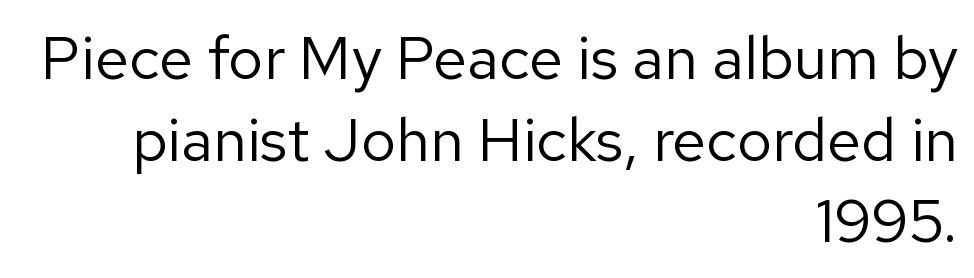
The image shows 61 px regular-weight sans-serif type, upright; set right-aligned, normal line spacing (1.34x), normal letter spacing, not underlined; low stroke contrast and a medium x-height.
